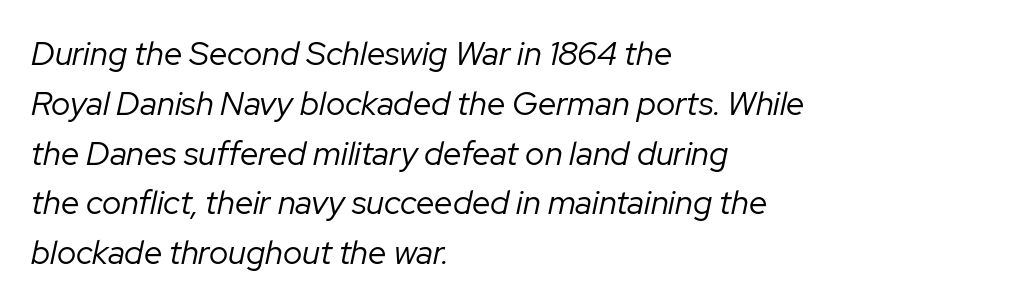
Q: Is the text bold? A: No.
Q: Is the text italic (slanted)? A: Yes, it leans right by about 12 degrees.
Q: Is the text underlined? A: No.
Q: How is the paragraph aligned? A: Left-aligned.
Q: Is the spacing between letters normal or unusually wide? A: Normal.
Q: Is the spacing between lines tight, normal or loose? A: Normal.
Q: Width (condensed, normal, or wide)? A: Normal.
Q: Stroke contrast? A: Low.
Q: x-height? A: Medium.
Q: Monospaced? A: No.
